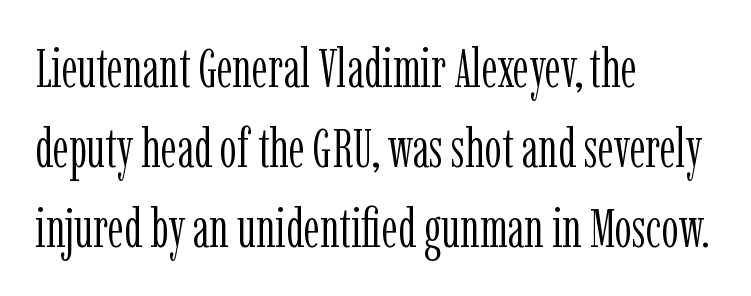
Small tapered or slab feet sit at the stroke ends, so this counts as serif. Default kerning and tracking; the words read as compact shapes. The gap between lines stays unmarked. The letters advance in unequal steps, a hallmark of proportional type. This sample uses an upright cut, with every glyph sitting square on the baseline. The lines are quadded left.
